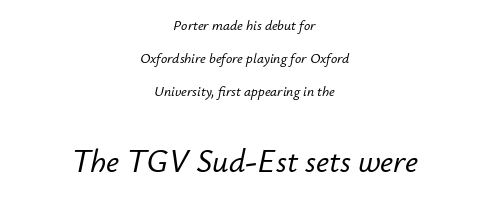
Horizontal bands of white between lines are thick stripes. In this sample the second text group is rendered at the bigger scale. Would a proofreader flag this as italicized? Yes. Each line is balanced around a shared central axis.
